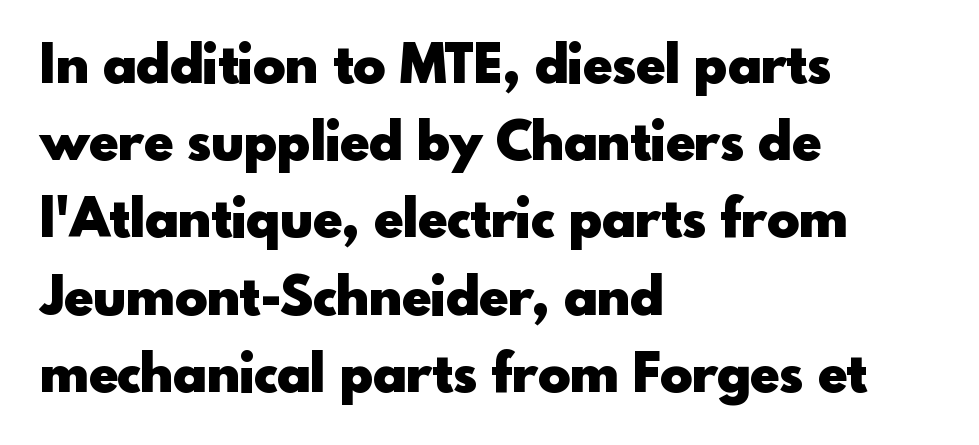
{"serif": "no", "italic": "no", "bold": "yes", "weight": "heavy", "width": "normal", "x_height": "small", "monospaced": "no", "underline": "no", "align": "left", "line_spacing": "normal", "line_spacing_ratio": 1.43, "letter_spacing": "normal", "letter_spacing_em": 0.0, "glyph_px": 54}
